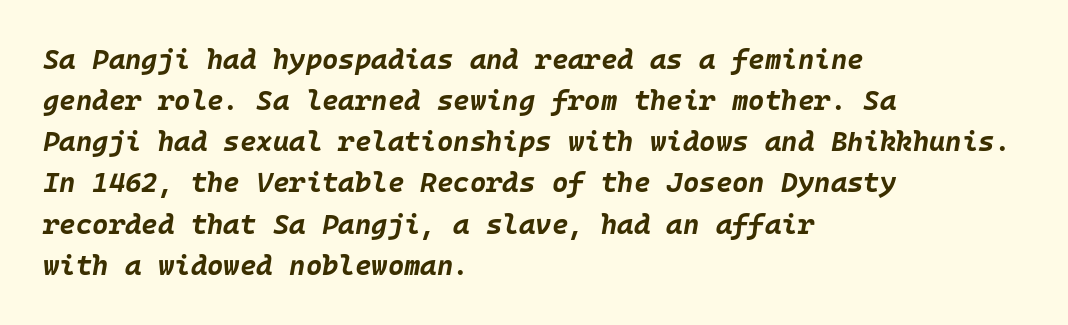
The image shows 28 px bold type, italic (leaning right); set left-aligned, normal line spacing (1.47x), normal letter spacing, not underlined; low stroke contrast and a large x-height.
